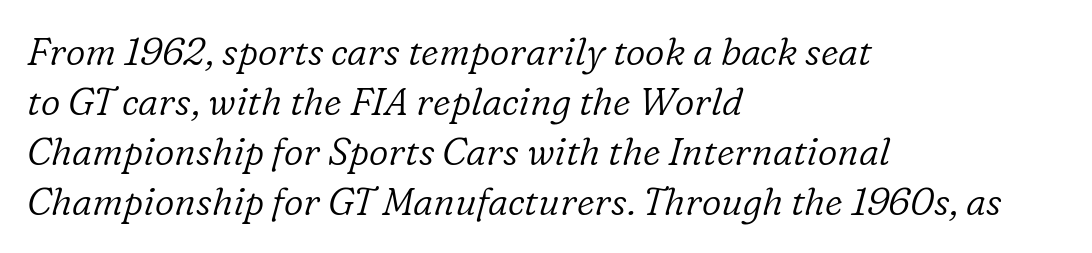
{"serif": "yes", "italic": "yes", "lean": "right", "slant_degrees": 16, "bold": "no", "weight": "light", "width": "normal", "stroke_contrast": "low", "x_height": "medium", "monospaced": "no", "underline": "no", "align": "left", "line_spacing": "normal", "line_spacing_ratio": 1.32, "letter_spacing": "normal", "letter_spacing_em": 0.0, "glyph_px": 38}
